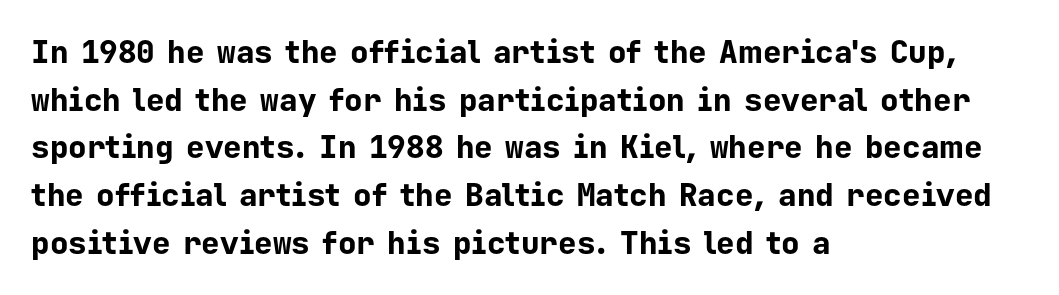
{"serif": "no", "italic": "no", "bold": "yes", "weight": "bold", "width": "normal", "stroke_contrast": "low", "x_height": "medium", "monospaced": "yes", "underline": "no", "align": "left", "line_spacing": "normal", "line_spacing_ratio": 1.54, "letter_spacing": "normal", "letter_spacing_em": 0.0, "glyph_px": 31}
